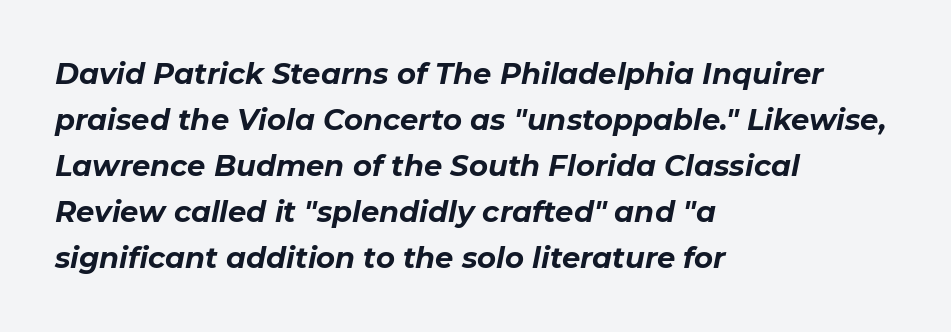
Each word holds together tightly as a unit, with standard inter-letter gaps. The passage shown is typed in a proportional face where columns would drift. One glance says typical: line gaps are just what's usual. When letters slant like this, we call the style italic.
